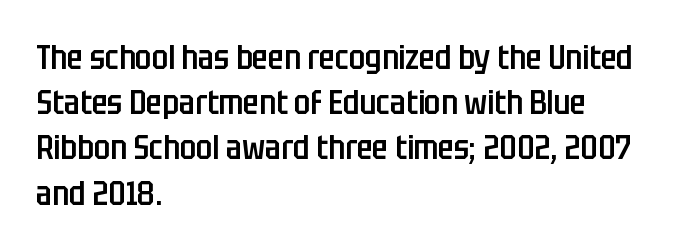
{"serif": "no", "italic": "no", "bold": "semi", "weight": "semibold", "width": "condensed", "stroke_contrast": "low", "x_height": "large", "monospaced": "no", "underline": "no", "align": "left", "line_spacing": "normal", "line_spacing_ratio": 1.37, "letter_spacing": "normal", "letter_spacing_em": 0.0, "glyph_px": 33}
